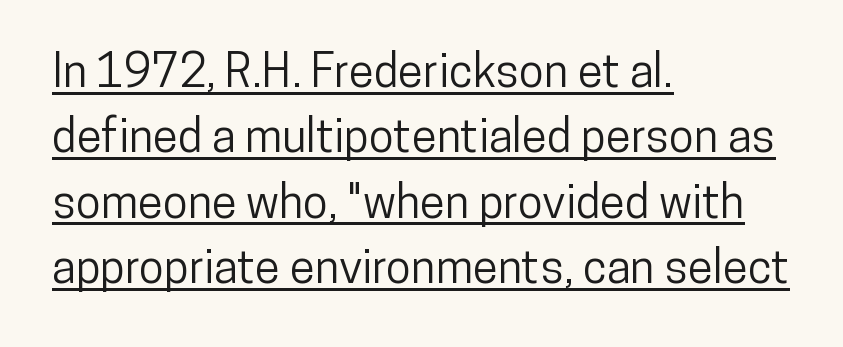
{"serif": "no", "italic": "no", "width": "condensed", "stroke_contrast": "low", "x_height": "medium", "monospaced": "no", "underline": "yes", "align": "left", "line_spacing": "normal", "line_spacing_ratio": 1.42, "letter_spacing": "normal", "letter_spacing_em": 0.0, "glyph_px": 46}
